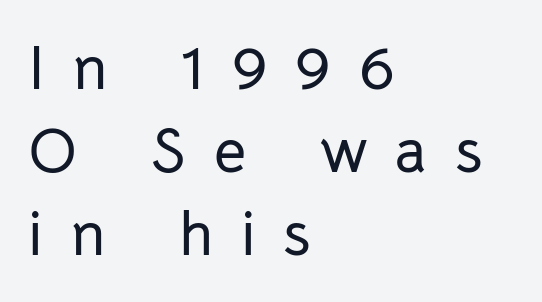
Honestly, there is no underline to notice here at all. Horizontal bands of white between lines are of average thickness. The lettering holds an erect, upright posture throughout. Letter spacing: wide.
